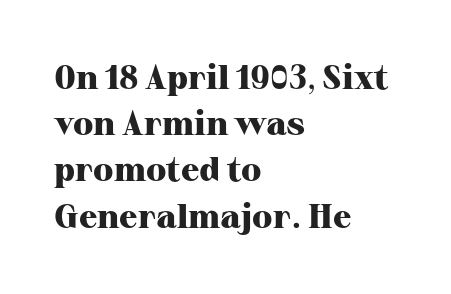
The image shows 34 px heavy serif type, upright; set left-aligned, normal line spacing (1.36x), normal letter spacing, not underlined; high stroke contrast and a medium x-height.
